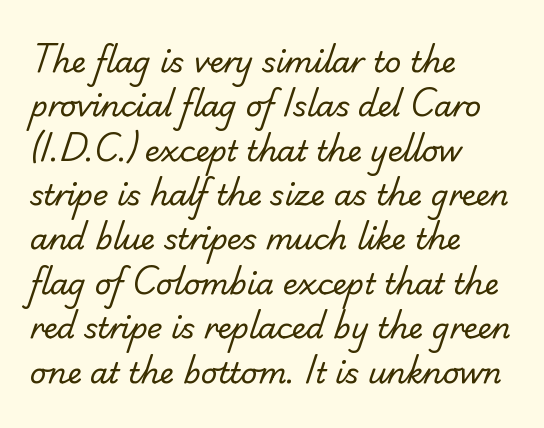
Q: Is the text bold? A: No.
Q: Is the typeface a serif or a sans-serif typeface? A: Sans-serif.
Q: Is the text underlined? A: No.
Q: How is the paragraph aligned? A: Left-aligned.
Q: Is the spacing between letters normal or unusually wide? A: Normal.
Q: Is the spacing between lines tight, normal or loose? A: Normal.
Q: Width (condensed, normal, or wide)? A: Normal.
Q: Stroke contrast? A: Low.
Q: x-height? A: Small.
Q: Monospaced? A: No.
